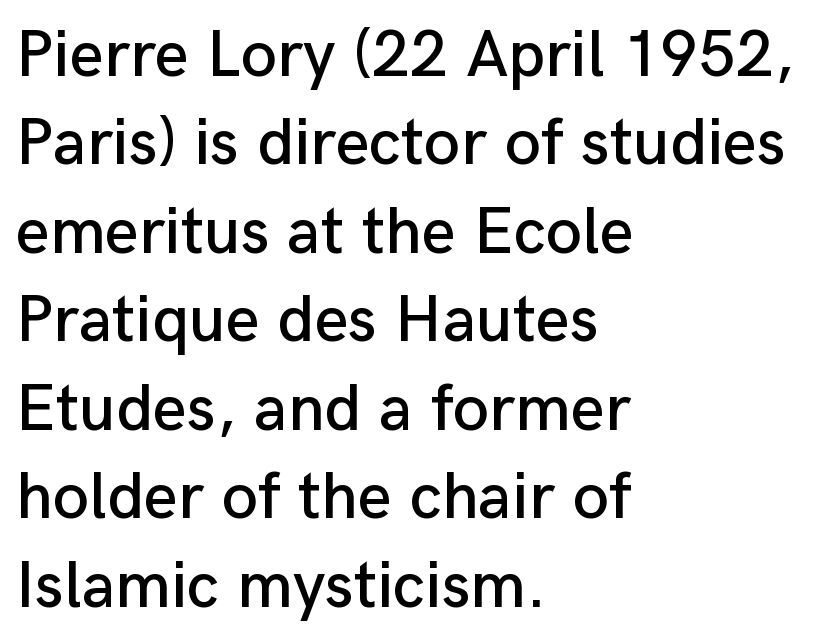
{"serif": "no", "italic": "no", "width": "normal", "stroke_contrast": "low", "x_height": "medium", "monospaced": "no", "underline": "no", "align": "left", "line_spacing": "normal", "line_spacing_ratio": 1.34, "letter_spacing": "normal", "letter_spacing_em": 0.0, "glyph_px": 66}
